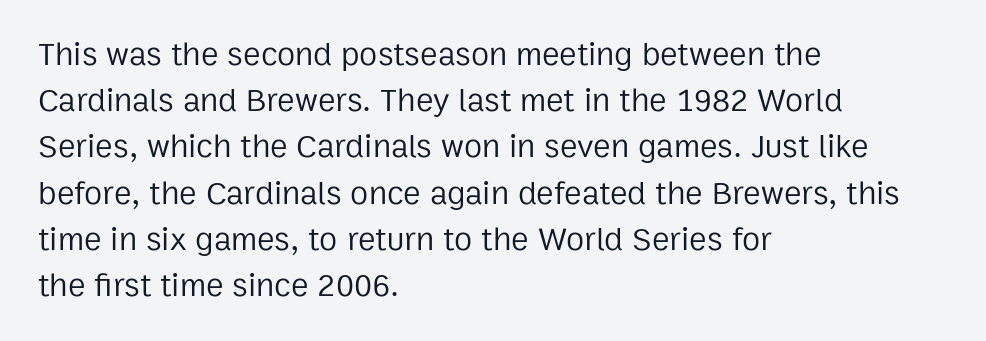
Where is the straight margin? On the left. A typesetter would call this zero additional tracking. How would I describe the line gaps? Plain and ordinary. Vertical strokes here are truly vertical. Stem width sits at or under what a default text font uses. A typesetter would call this proportional, since set widths differ per character.
